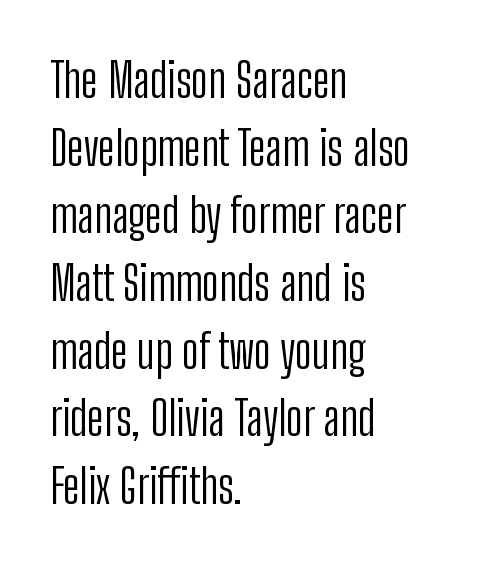
{"serif": "no", "italic": "no", "bold": "no", "weight": "light", "width": "condensed", "stroke_contrast": "low", "x_height": "medium", "monospaced": "no", "underline": "no", "align": "left", "line_spacing": "normal", "line_spacing_ratio": 1.41, "letter_spacing": "normal", "letter_spacing_em": 0.0, "glyph_px": 48}
